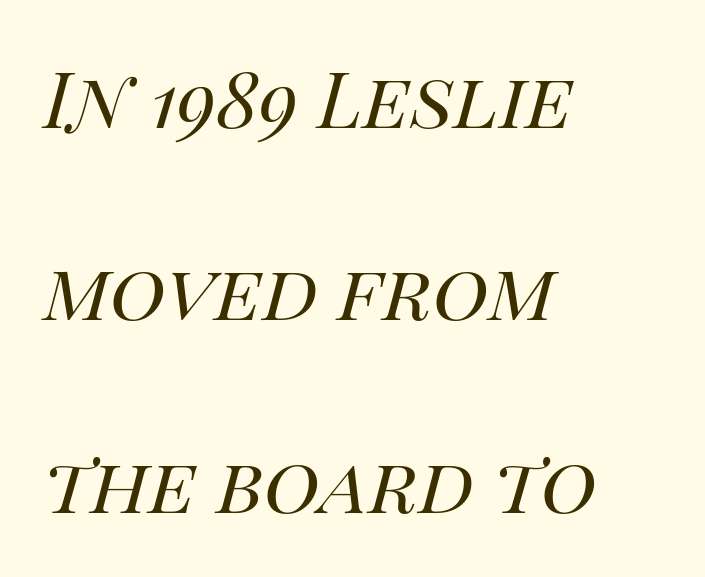
Q: Is the text bold? A: No.
Q: Is the text italic (slanted)? A: Yes, it leans right by about 14 degrees.
Q: Is the text underlined? A: No.
Q: How is the paragraph aligned? A: Left-aligned.
Q: Is the spacing between letters normal or unusually wide? A: Normal.
Q: Is the spacing between lines tight, normal or loose? A: Loose.
Q: Width (condensed, normal, or wide)? A: Normal.
Q: Stroke contrast? A: High.
Q: x-height? A: Large.
Q: Monospaced? A: No.
